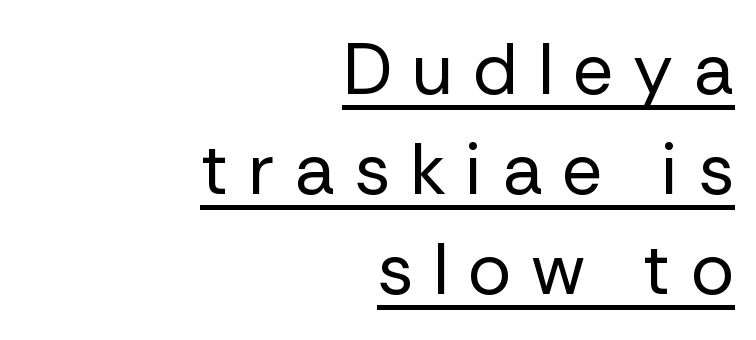
A typesetter would mark this as roman, not italic. Nothing heavy about these letters — not bold at all. Glance below the letters and you will spot a drawn line. Each letter keeps its own natural width here, so spacing adapts to shape. Each new line begins a customary step beneath the previous one.
